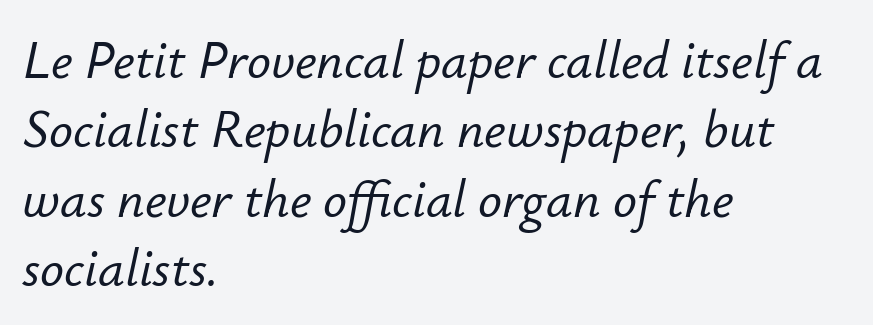
Q: Is the text italic (slanted)? A: Yes, it leans right by about 12 degrees.
Q: Is the text underlined? A: No.
Q: How is the paragraph aligned? A: Left-aligned.
Q: Is the spacing between letters normal or unusually wide? A: Normal.
Q: Is the spacing between lines tight, normal or loose? A: Normal.
Q: Width (condensed, normal, or wide)? A: Normal.
Q: Stroke contrast? A: Low.
Q: x-height? A: Small.
Q: Monospaced? A: No.
